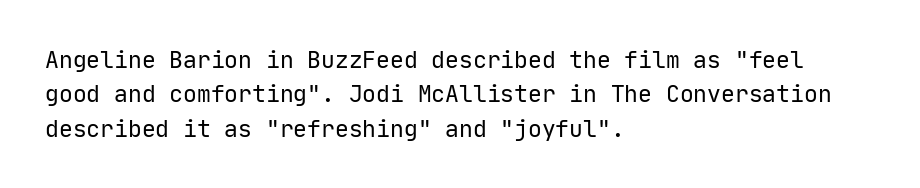
Q: Is the text bold? A: No.
Q: Is the text italic (slanted)? A: No, it is upright.
Q: Is the text underlined? A: No.
Q: How is the paragraph aligned? A: Left-aligned.
Q: Is the spacing between letters normal or unusually wide? A: Normal.
Q: Is the spacing between lines tight, normal or loose? A: Normal.
